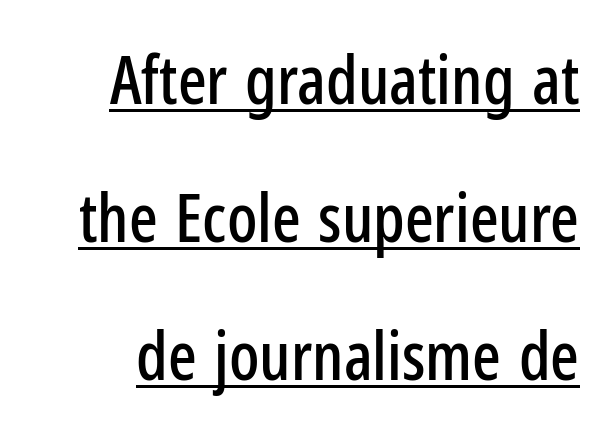
{"serif": "no", "italic": "no", "width": "condensed", "stroke_contrast": "low", "x_height": "medium", "monospaced": "no", "underline": "yes", "line_spacing": "loose", "line_spacing_ratio": 2.06, "letter_spacing": "normal", "letter_spacing_em": 0.0, "glyph_px": 67}
